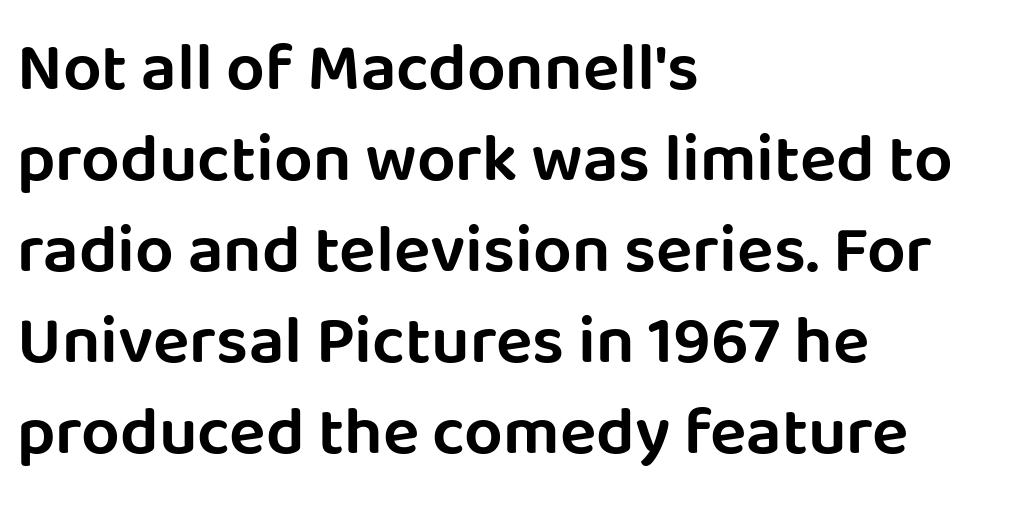
{"serif": "no", "italic": "no", "width": "normal", "stroke_contrast": "low", "x_height": "large", "monospaced": "no", "underline": "no", "align": "left", "line_spacing": "normal", "line_spacing_ratio": 1.34, "letter_spacing": "normal", "letter_spacing_em": 0.0, "glyph_px": 68}
